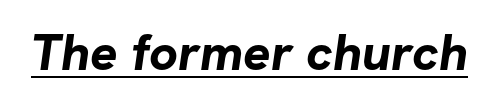
The image shows 51 px bold sans-serif type; set normal letter spacing, underlined; low stroke contrast and a medium x-height.
